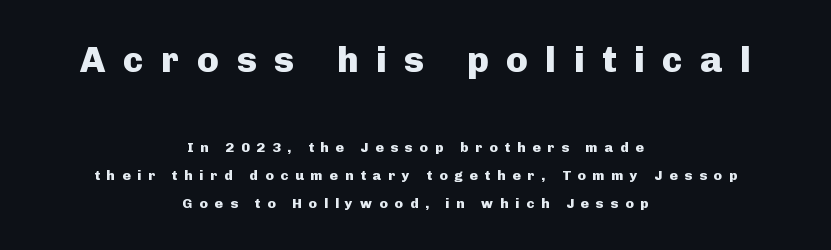
Descenders are the only things crossing below the line. Observe the absence of serifs on each vertical stroke in this sample. The face used here appears at its bigger size in the upper chunk. Leading: increased. Posture: straight, roman, zero tilt. Each word looks stretched out because of the extra space between its letters.
